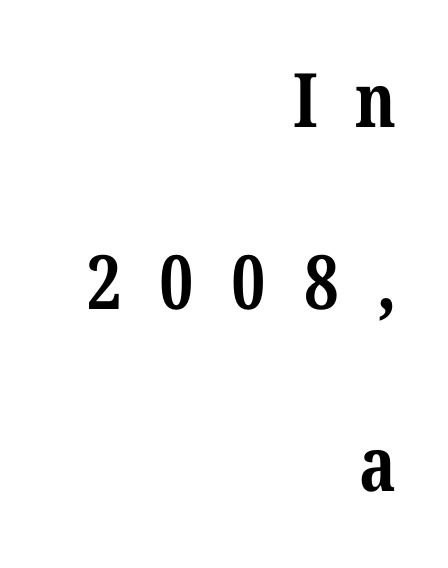
The image shows 75 px bold serif type, upright; set right-aligned, loose line spacing (2.43x), unusually wide letter spacing (+0.5 em), not underlined; medium stroke contrast and a medium x-height.
